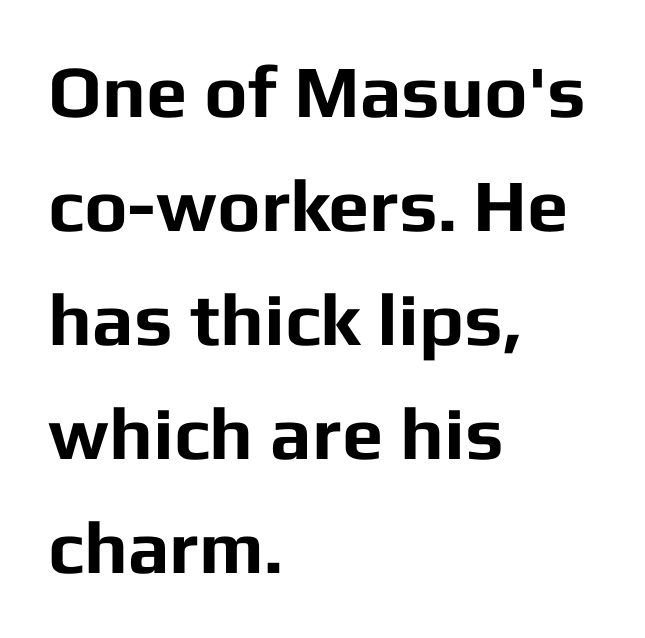
Q: Is the text bold? A: Yes.
Q: Is the text italic (slanted)? A: No, it is upright.
Q: Is the typeface a serif or a sans-serif typeface? A: Sans-serif.
Q: Is the text underlined? A: No.
Q: How is the paragraph aligned? A: Left-aligned.
Q: Is the spacing between letters normal or unusually wide? A: Normal.
Q: Is the spacing between lines tight, normal or loose? A: Normal.
Q: Width (condensed, normal, or wide)? A: Normal.
Q: Stroke contrast? A: Low.
Q: x-height? A: Medium.
Q: Monospaced? A: No.
